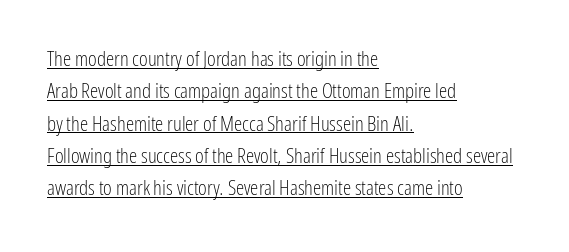
Q: Is the text bold? A: No.
Q: Is the text italic (slanted)? A: No, it is upright.
Q: Is the text underlined? A: Yes.
Q: How is the paragraph aligned? A: Left-aligned.
Q: Is the spacing between letters normal or unusually wide? A: Normal.
Q: Is the spacing between lines tight, normal or loose? A: Normal.
